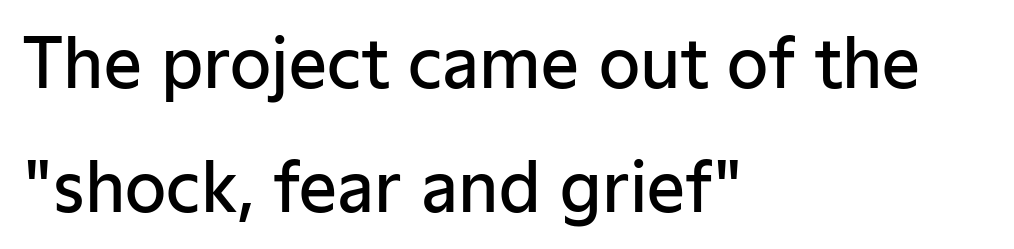
Q: Is the text bold? A: Semi-bold.
Q: Is the text italic (slanted)? A: No, it is upright.
Q: Is the typeface a serif or a sans-serif typeface? A: Sans-serif.
Q: Is the text underlined? A: No.
Q: How is the paragraph aligned? A: Left-aligned.
Q: Is the spacing between letters normal or unusually wide? A: Normal.
Q: Width (condensed, normal, or wide)? A: Normal.
Q: Stroke contrast? A: Low.
Q: x-height? A: Medium.
Q: Monospaced? A: No.
